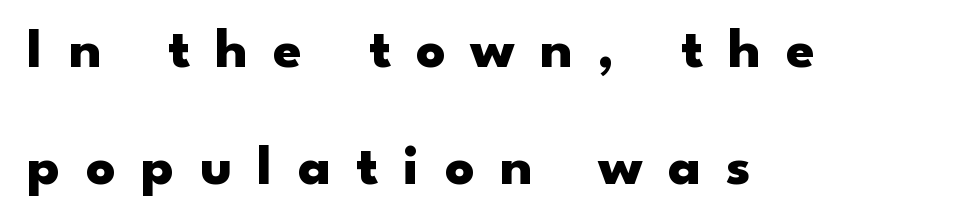
The setting favours the left margin, as ordinary paragraphs usually do. One glance says open: line gaps are wider than usual. Beneath every word, the page is bare. The face used here is proportionally spaced, like ordinary book or web type.
